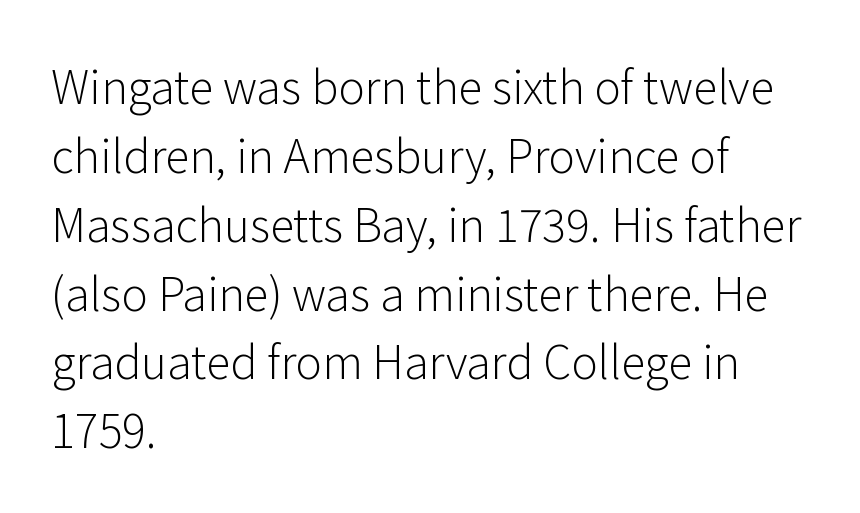
Q: Is the text bold? A: No.
Q: Is the text italic (slanted)? A: No, it is upright.
Q: Is the typeface a serif or a sans-serif typeface? A: Sans-serif.
Q: Is the text underlined? A: No.
Q: How is the paragraph aligned? A: Left-aligned.
Q: Is the spacing between letters normal or unusually wide? A: Normal.
Q: Is the spacing between lines tight, normal or loose? A: Normal.
Q: Width (condensed, normal, or wide)? A: Normal.
Q: Stroke contrast? A: Low.
Q: x-height? A: Medium.
Q: Monospaced? A: No.
